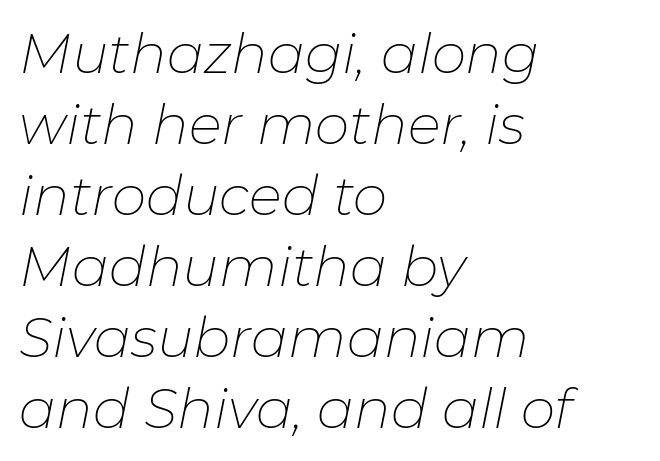
The image shows 55 px thin type, italic (leaning right); set left-aligned, normal line spacing (1.29x), normal letter spacing, not underlined; low stroke contrast and a medium x-height.
